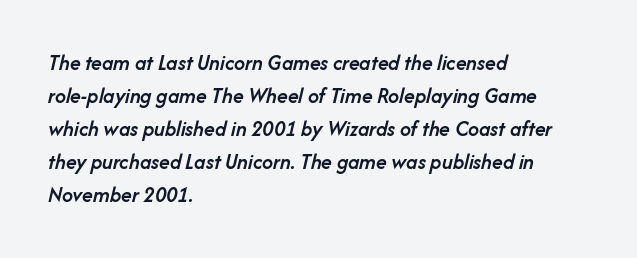
The text carries the slant typical of an italic or oblique font. Short note: letters normally spaced. Semibold letterforms, between regular and bold. The ragged edge is on the right, which tells us the setting is flush left. Honestly, the row spacing looks completely unremarkable.
